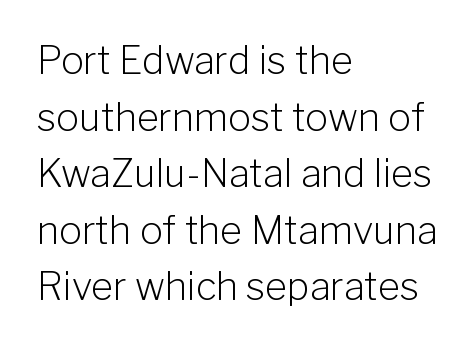
{"serif": "no", "italic": "no", "bold": "no", "weight": "light", "width": "normal", "stroke_contrast": "low", "x_height": "medium", "monospaced": "no", "underline": "no", "align": "left", "line_spacing": "normal", "line_spacing_ratio": 1.49, "letter_spacing": "normal", "letter_spacing_em": 0.0, "glyph_px": 38}
